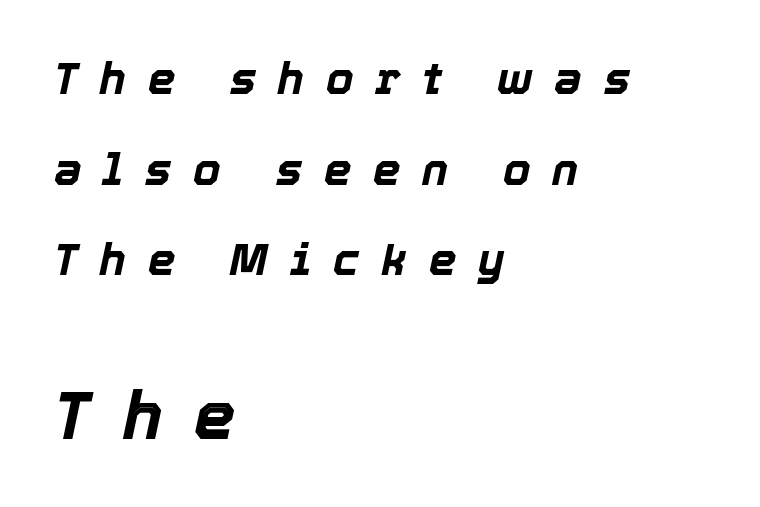
The image shows 66 px bold type, italic (leaning right); set left-aligned, loose line spacing (2.06x), unusually wide letter spacing (+0.49 em), not underlined; the second (bottom) block is 1.5x larger; a medium x-height.
